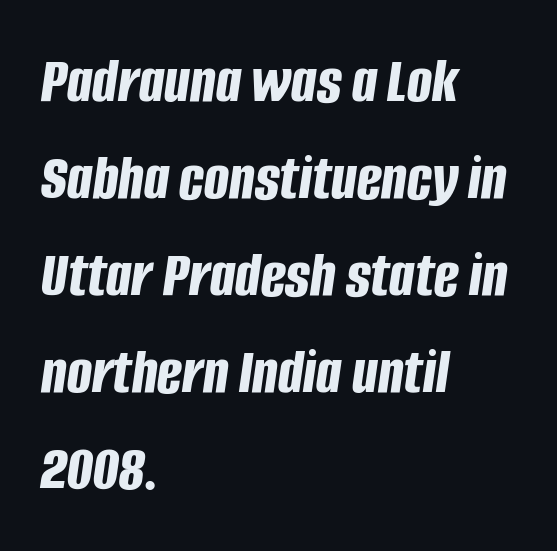
Every letter is thick-stroked: bold, no question. Character widths vary here, with narrow letters taking less room than wide ones. The paragraph shown leans on its left margin. The area under the type is left untouched.
